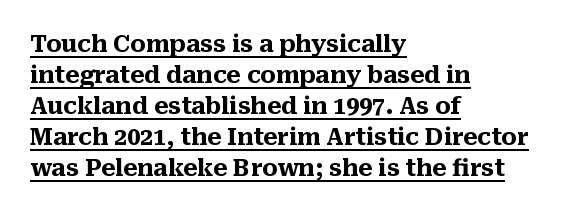
The image shows 23 px bold type, upright; set left-aligned, normal line spacing (1.35x), normal letter spacing, underlined.
